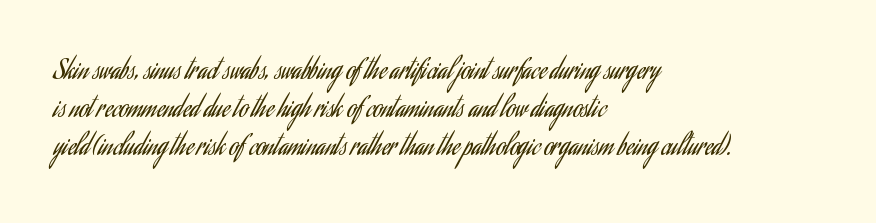
Q: Is the text bold? A: No.
Q: Is the text italic (slanted)? A: Yes.
Q: Is the text underlined? A: No.
Q: How is the paragraph aligned? A: Left-aligned.
Q: Is the spacing between letters normal or unusually wide? A: Normal.
Q: Is the spacing between lines tight, normal or loose? A: Normal.
